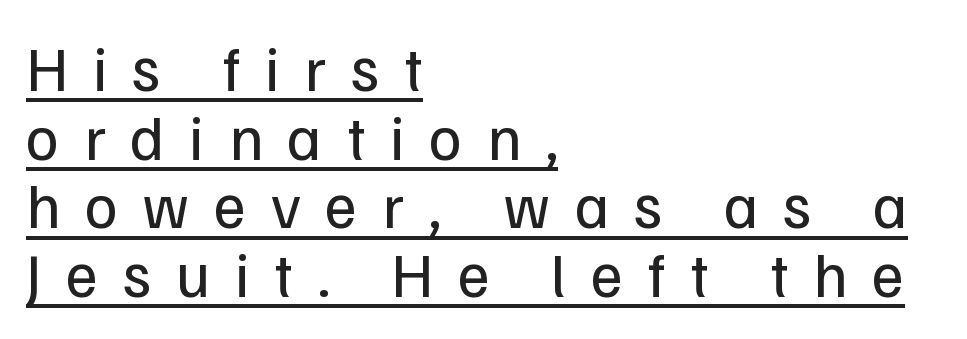
The letterforms sit at book weight or below. Vertical spacing — tight. The ragged edge is on the right, which tells us the setting is flush left. Serif or sans? Sans — the stroke terminals are bare.
